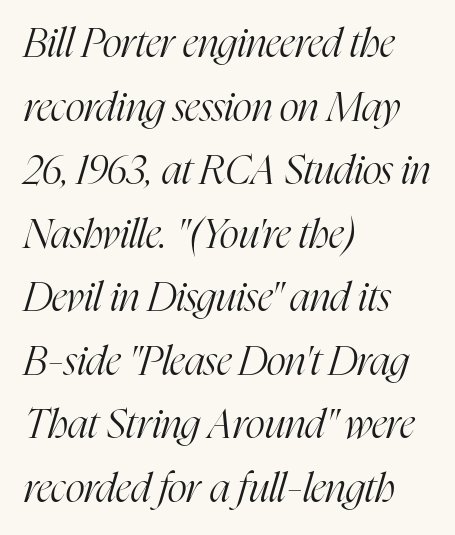
If you drew a line through each stem, it would be angled. Look at the tracking — it's just the regular setting, nothing added. The glyphs in this specimen are seriffed. Nobody drew a line under any word here.
